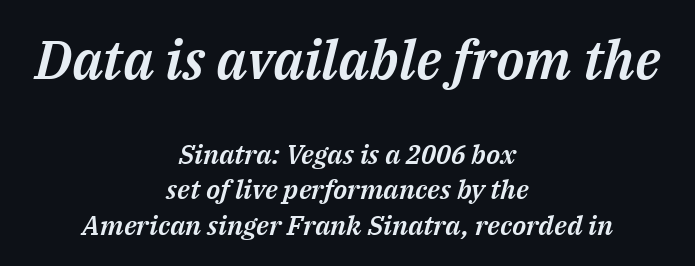
{"italic": "yes", "lean": "right", "slant_degrees": 14, "width": "normal", "stroke_contrast": "medium", "x_height": "medium", "monospaced": "no", "underline": "no", "align": "center", "line_spacing": "normal", "line_spacing_ratio": 1.3, "letter_spacing": "normal", "letter_spacing_em": 0.0, "larger_block": "first", "size_ratio": 2.0, "glyph_px": 54}
